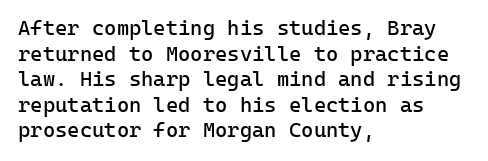
Q: Is the text bold? A: No.
Q: Is the text italic (slanted)? A: No, it is upright.
Q: Is the text underlined? A: No.
Q: How is the paragraph aligned? A: Left-aligned.
Q: Is the spacing between letters normal or unusually wide? A: Normal.
